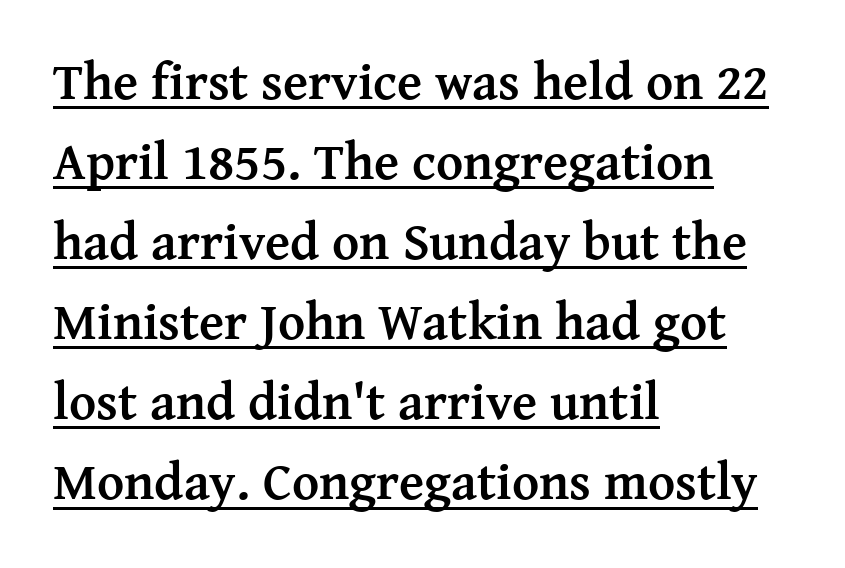
The image shows 52 px semibold serif type, upright; set left-aligned, normal line spacing (1.54x), normal letter spacing, underlined; medium stroke contrast and a medium x-height.
